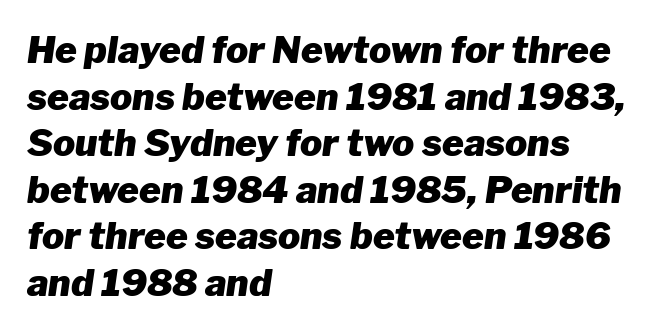
Q: Is the text bold? A: Yes.
Q: Is the text italic (slanted)? A: Yes, it leans right by about 8 degrees.
Q: Is the text underlined? A: No.
Q: How is the paragraph aligned? A: Left-aligned.
Q: Is the spacing between letters normal or unusually wide? A: Normal.
Q: Is the spacing between lines tight, normal or loose? A: Normal.
Q: Width (condensed, normal, or wide)? A: Normal.
Q: Stroke contrast? A: Low.
Q: x-height? A: Medium.
Q: Monospaced? A: No.
